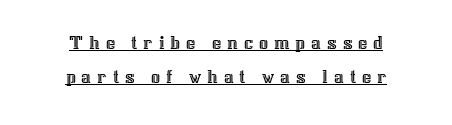
{"italic": "no", "underline": "yes", "line_spacing": "normal", "line_spacing_ratio": 1.69, "letter_spacing": "wide", "letter_spacing_em": 0.29, "glyph_px": 20}
